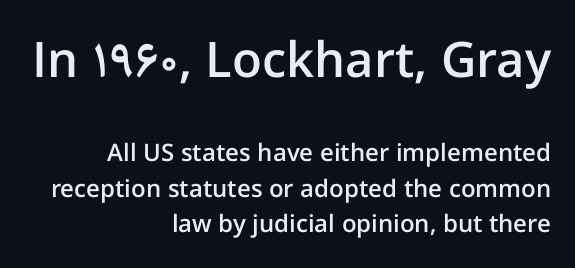
The image shows 49 px semibold sans-serif type, upright; set right-aligned, normal line spacing (1.47x), normal letter spacing, not underlined; the first (top) block is 2.04x larger; low stroke contrast and a medium x-height.
